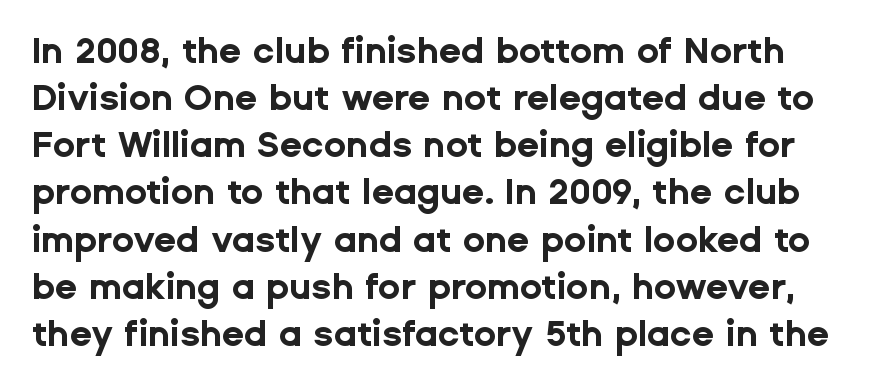
Q: Is the text bold? A: Yes.
Q: Is the text italic (slanted)? A: No, it is upright.
Q: Is the typeface a serif or a sans-serif typeface? A: Sans-serif.
Q: Is the text underlined? A: No.
Q: Is the spacing between letters normal or unusually wide? A: Normal.
Q: Is the spacing between lines tight, normal or loose? A: Normal.
Q: Width (condensed, normal, or wide)? A: Normal.
Q: Stroke contrast? A: Low.
Q: x-height? A: Medium.
Q: Monospaced? A: No.
